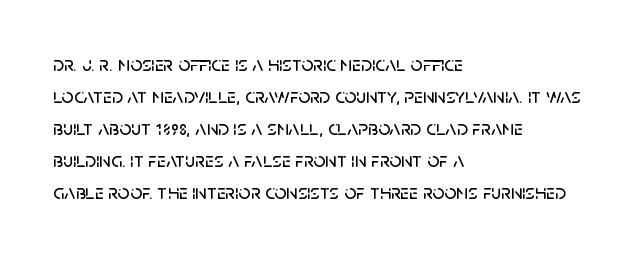
The image shows 21 px text type, upright; set left-aligned, normal line spacing (1.52x), normal letter spacing, not underlined.
